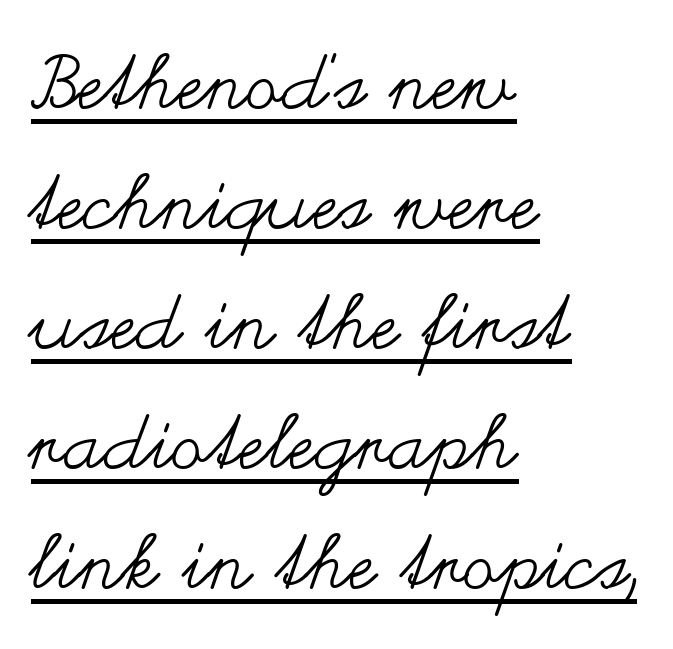
Here the glyphs are tracked normally, forming tight word shapes. Students, observe the line beneath the letters — that is underlining. Evenly set lines give the paragraph a standard silhouette. Think standard paragraph weight, or any step lighter than that. The rendering uses natural spacing where letterforms have individual widths.
